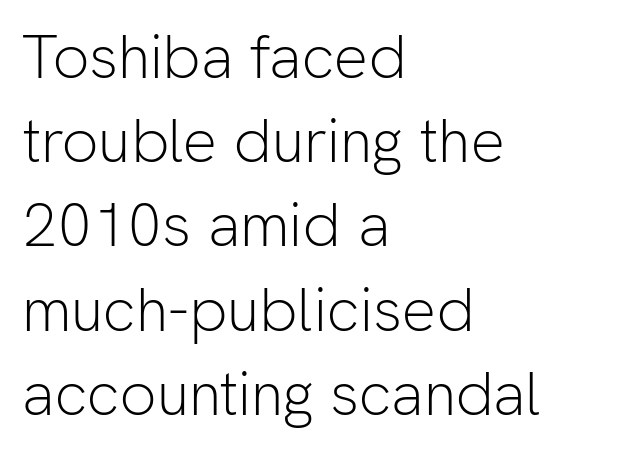
This sample has the flowing, uneven cadence of proportional lettering. What kind of face is this? One without serifs — a sans. Which margin do the lines hug? The left one — the right edge is uneven. There is no visible air inserted between adjacent glyphs.
